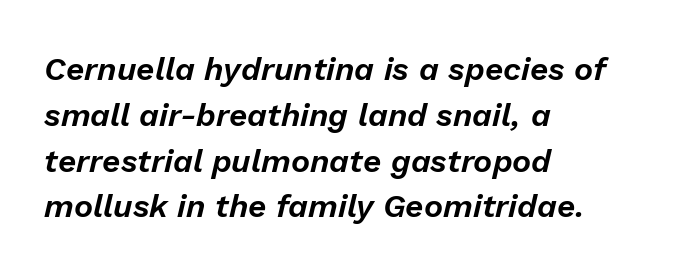
{"italic": "yes", "lean": "right", "slant_degrees": 13, "width": "normal", "stroke_contrast": "low", "x_height": "medium", "monospaced": "no", "underline": "no", "align": "left", "line_spacing": "normal", "line_spacing_ratio": 1.43, "letter_spacing": "normal", "letter_spacing_em": 0.0, "glyph_px": 32}
